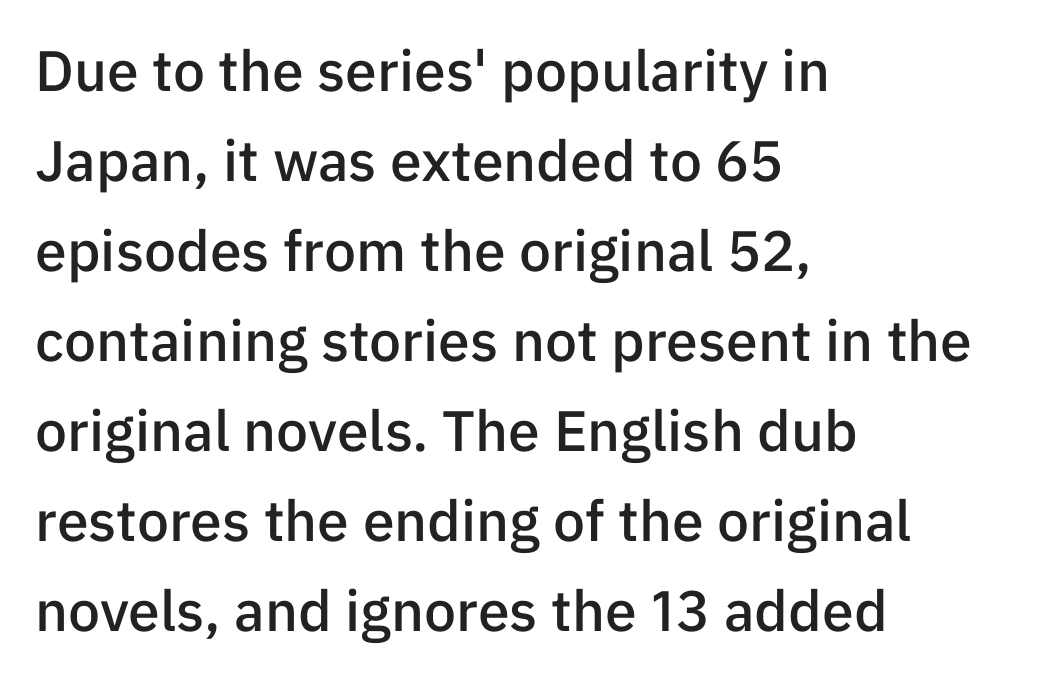
{"serif": "no", "italic": "no", "bold": "semi", "weight": "semibold", "width": "normal", "stroke_contrast": "low", "x_height": "medium", "monospaced": "no", "underline": "no", "align": "left", "line_spacing": "normal", "line_spacing_ratio": 1.58, "letter_spacing": "normal", "letter_spacing_em": 0.0, "glyph_px": 57}
